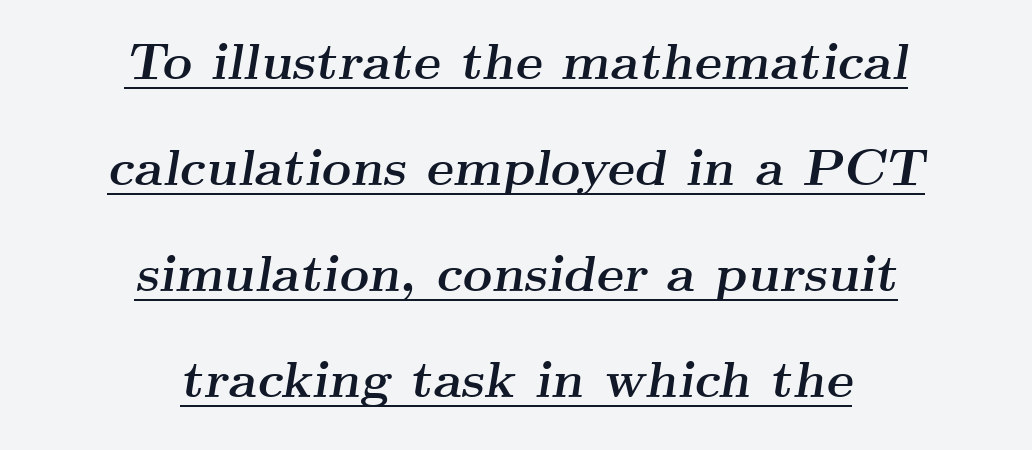
Q: Is the text bold? A: Yes.
Q: Is the text italic (slanted)? A: Yes, it leans right by about 9 degrees.
Q: Is the typeface a serif or a sans-serif typeface? A: Serif.
Q: Is the text underlined? A: Yes.
Q: How is the paragraph aligned? A: Centered.
Q: Is the spacing between letters normal or unusually wide? A: Normal.
Q: Is the spacing between lines tight, normal or loose? A: Loose.
Q: Width (condensed, normal, or wide)? A: Wide.
Q: Stroke contrast? A: Medium.
Q: x-height? A: Small.
Q: Monospaced? A: No.
